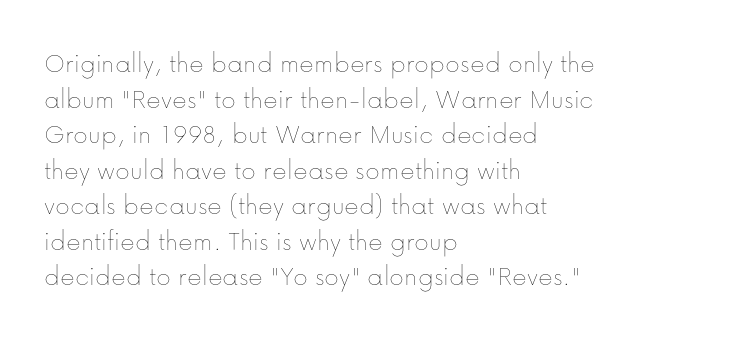
Q: Is the text bold? A: No.
Q: Is the text italic (slanted)? A: No, it is upright.
Q: Is the text underlined? A: No.
Q: How is the paragraph aligned? A: Left-aligned.
Q: Is the spacing between letters normal or unusually wide? A: Normal.
Q: Is the spacing between lines tight, normal or loose? A: Normal.
Q: Width (condensed, normal, or wide)? A: Normal.
Q: Stroke contrast? A: Low.
Q: x-height? A: Medium.
Q: Monospaced? A: No.
